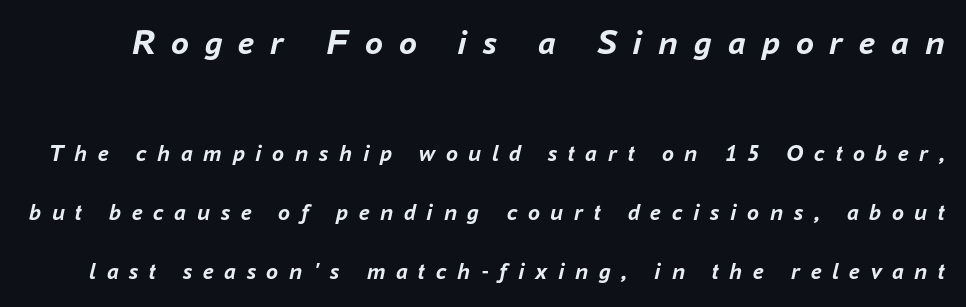
Q: Is the text bold? A: Yes.
Q: Is the text italic (slanted)? A: Yes, it leans right by about 16 degrees.
Q: Is the text underlined? A: No.
Q: Is the spacing between letters normal or unusually wide? A: Unusually wide.
Q: Is the spacing between lines tight, normal or loose? A: Loose.
Q: Which block of text is set in a larger size, the first (top) or the second (bottom)? A: The first (top) one.
Q: Width (condensed, normal, or wide)? A: Normal.
Q: Stroke contrast? A: Low.
Q: x-height? A: Medium.
Q: Monospaced? A: No.
